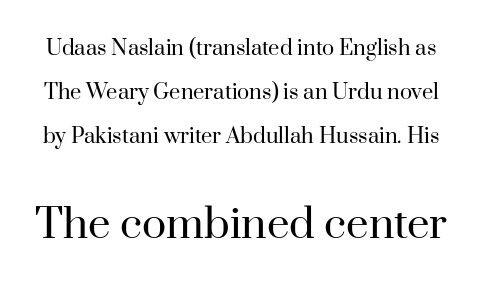
The designer went with a serif here, giving each stem small feet. The line texture is even and compact thanks to regular tracking. This reads as an unemphasized weight, regular at the heaviest. The strip under each line holds only bare page. Visually, the bottom section dominates because its glyphs are scaled up. Spacing verdict: proportional, widths tailored to each character.
